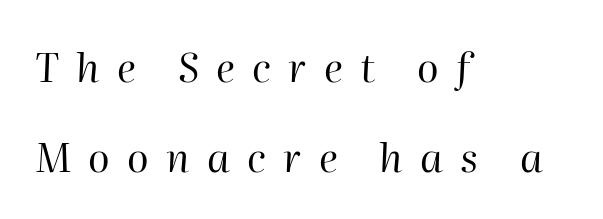
The image shows 40 px regular-weight type, italic (leaning right); set left-aligned, loose line spacing (2.24x), unusually wide letter spacing (+0.43 em), not underlined; high stroke contrast and a medium x-height.
